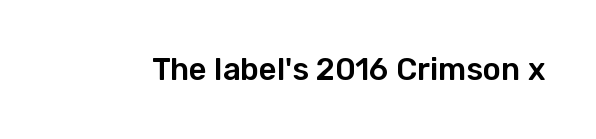
Italic? Not at all — the glyphs are vertical. Descender tails drop into unmarked territory. The glyphs in this specimen are sans serif. Spacing between characters is what you'd get straight out of the box.
